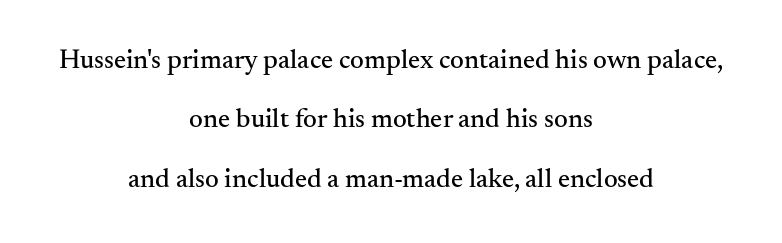
The specimen reads as upright at a glance. A great deal of white space separates one row of letters from the next. Underlining? Definitely not there. The gaps between neighbouring characters are ordinary and unremarkable.
